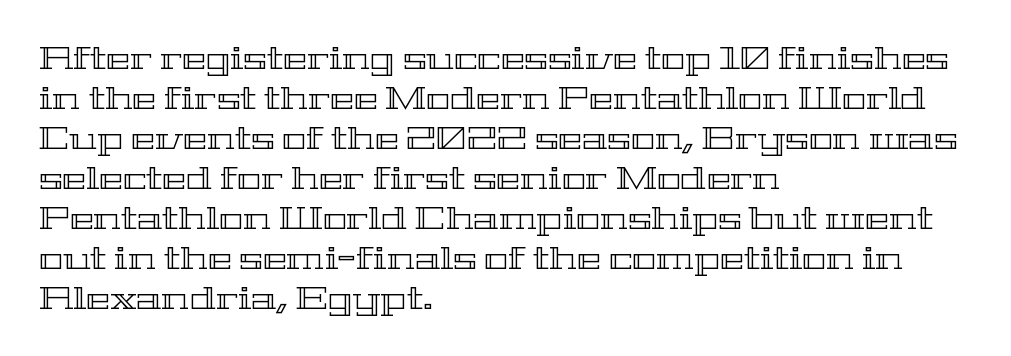
The lines sit at an ordinary, default distance from one another. This sample has the flowing, uneven cadence of proportional lettering. What stands out about the letter spacing? Nothing — it is the standard amount. This sample uses an upright cut, with every glyph sitting square on the baseline.
